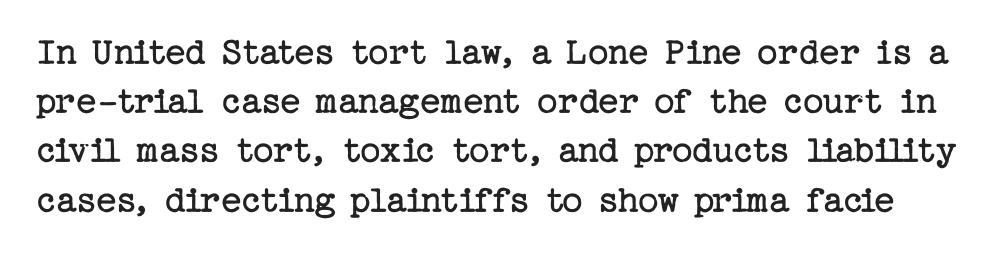
{"serif": "yes", "italic": "no", "bold": "no", "weight": "regular", "width": "normal", "stroke_contrast": "low", "x_height": "medium", "underline": "no", "line_spacing_ratio": 1.23, "letter_spacing": "normal", "letter_spacing_em": 0.0, "glyph_px": 40}
